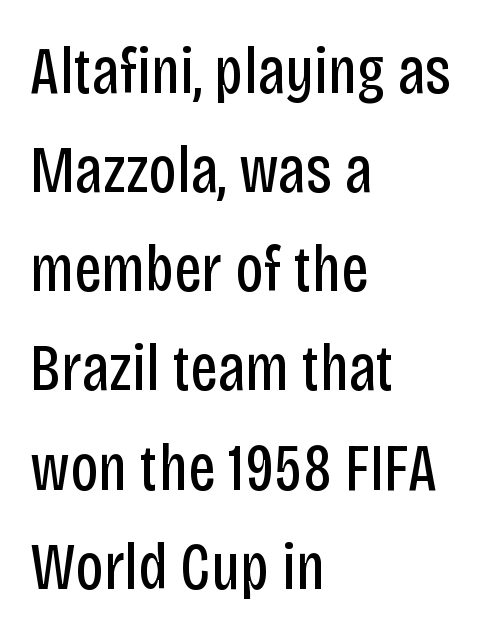
Q: Is the text bold? A: No.
Q: Is the text italic (slanted)? A: No, it is upright.
Q: Is the typeface a serif or a sans-serif typeface? A: Sans-serif.
Q: Is the text underlined? A: No.
Q: How is the paragraph aligned? A: Left-aligned.
Q: Is the spacing between letters normal or unusually wide? A: Normal.
Q: Is the spacing between lines tight, normal or loose? A: Normal.
Q: Width (condensed, normal, or wide)? A: Condensed.
Q: Stroke contrast? A: Low.
Q: x-height? A: Large.
Q: Monospaced? A: No.
